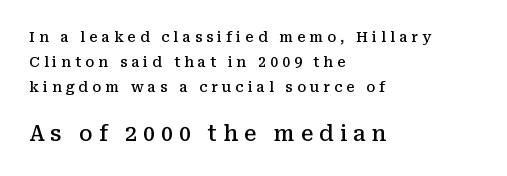
The image shows 21 px text type, upright; set left-aligned, line spacing 1.79x, unusually wide letter spacing (+0.29 em), not underlined; the second (bottom) block is 1.5x larger.
